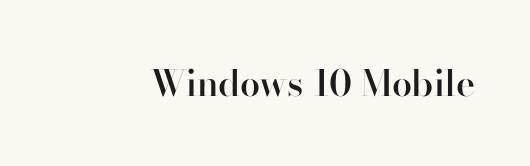
The image shows 36 px semibold serif type, upright; set normal letter spacing, not underlined; high stroke contrast and a small x-height.
